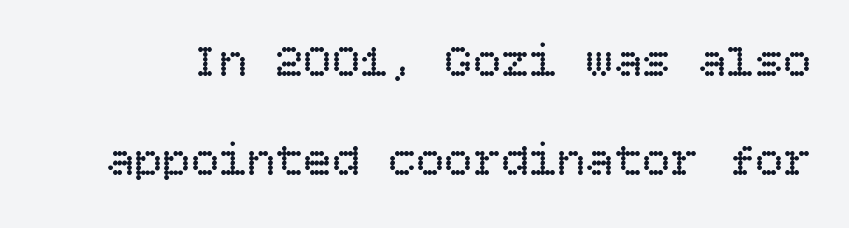
The image shows 47 px regular-weight type, upright; set loose line spacing (2.1x), normal letter spacing, not underlined; low stroke contrast and a large x-height.
